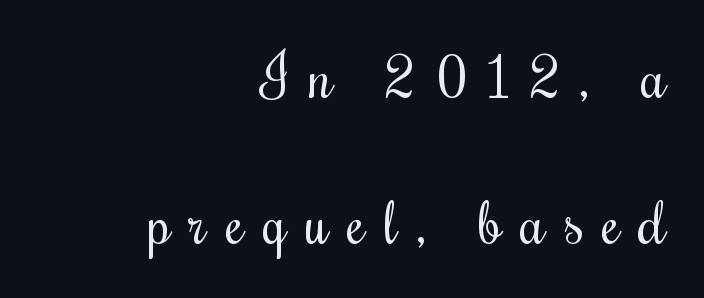
{"bold": "no", "weight": "regular", "width": "condensed", "stroke_contrast": "medium", "x_height": "small", "monospaced": "no", "underline": "no", "align": "right", "line_spacing": "loose", "line_spacing_ratio": 2.48, "letter_spacing": "wide", "letter_spacing_em": 0.32, "glyph_px": 59}
